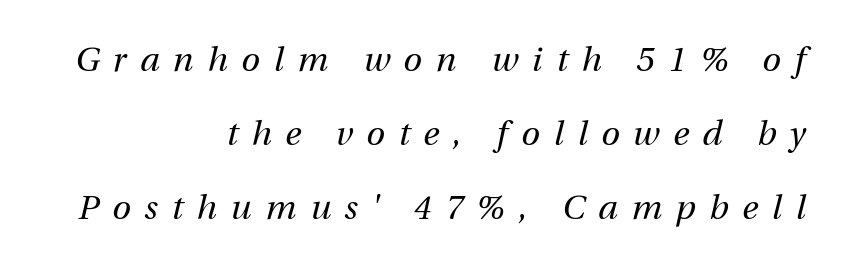
The image shows 34 px regular-weight type, italic (leaning right); set right-aligned, loose line spacing (2.18x), unusually wide letter spacing (+0.4 em), not underlined; medium stroke contrast and a medium x-height.
